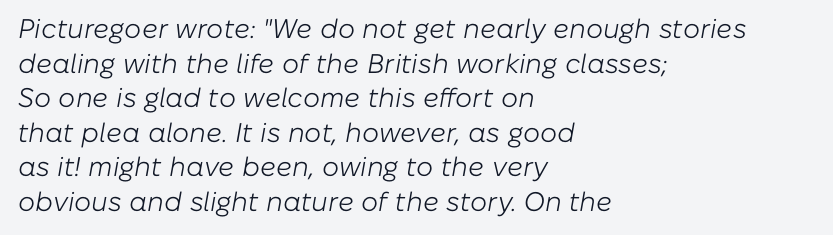
The image shows 27 px text type, italic (leaning right); set left-aligned, normal line spacing (1.28x), normal letter spacing, not underlined.
